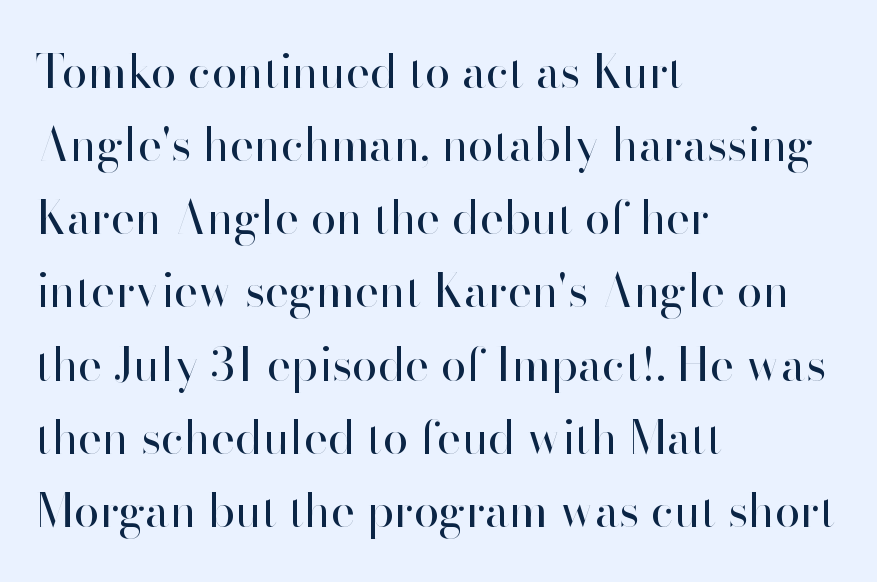
The image shows 46 px regular-weight sans-serif type, upright; set left-aligned, normal line spacing (1.59x), normal letter spacing, not underlined; high stroke contrast and a small x-height.
